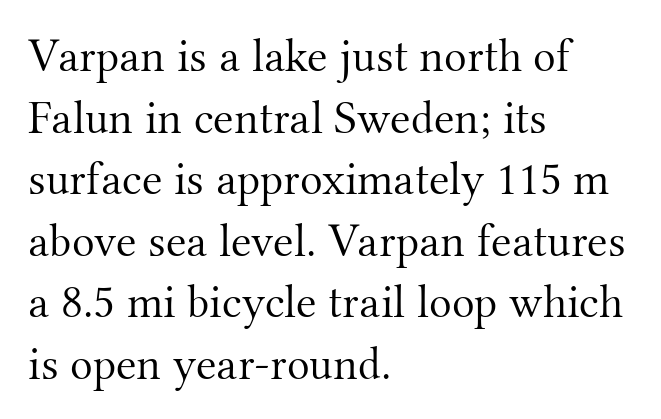
Q: Is the text bold? A: No.
Q: Is the text italic (slanted)? A: No, it is upright.
Q: Is the typeface a serif or a sans-serif typeface? A: Serif.
Q: Is the text underlined? A: No.
Q: How is the paragraph aligned? A: Left-aligned.
Q: Is the spacing between letters normal or unusually wide? A: Normal.
Q: Is the spacing between lines tight, normal or loose? A: Normal.
Q: Width (condensed, normal, or wide)? A: Normal.
Q: Stroke contrast? A: Medium.
Q: x-height? A: Small.
Q: Monospaced? A: No.
